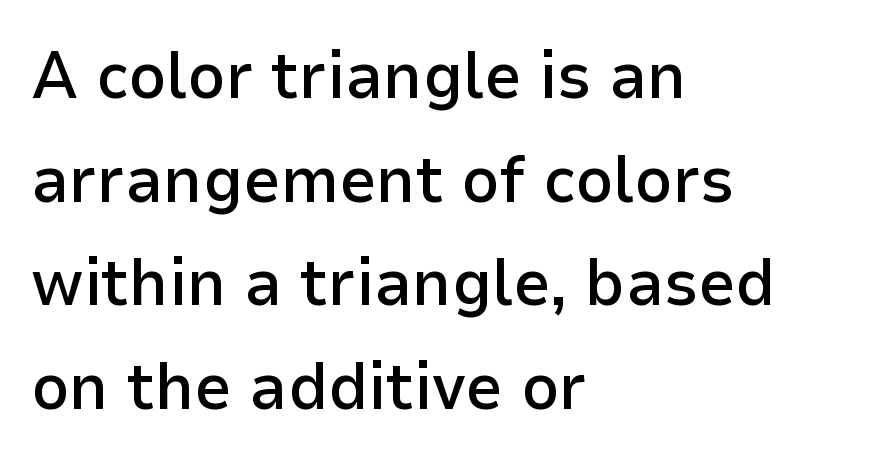
{"serif": "no", "italic": "no", "bold": "semi", "weight": "semibold", "width": "normal", "stroke_contrast": "low", "x_height": "medium", "monospaced": "no", "underline": "no", "align": "left", "line_spacing": "normal", "line_spacing_ratio": 1.57, "letter_spacing": "normal", "letter_spacing_em": 0.0, "glyph_px": 66}
